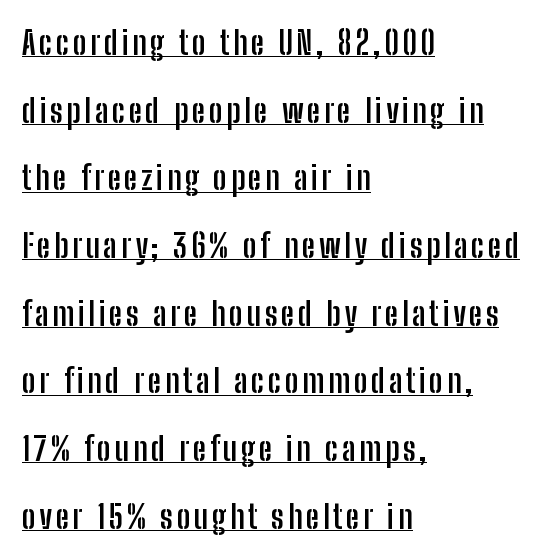
The image shows 33 px semibold, condensed sans-serif type, upright; set left-aligned, loose line spacing (2.05x), underlined; low stroke contrast and a medium x-height.
